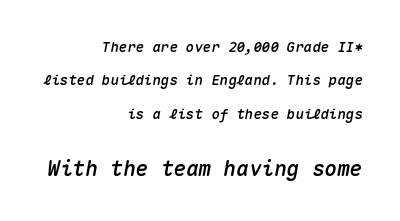
{"italic": "yes", "lean": "right", "slant_degrees": 10, "underline": "no", "align": "right", "line_spacing": "loose", "line_spacing_ratio": 2.39, "letter_spacing": "normal", "letter_spacing_em": 0.0, "larger_block": "second", "size_ratio": 1.5, "glyph_px": 21}
